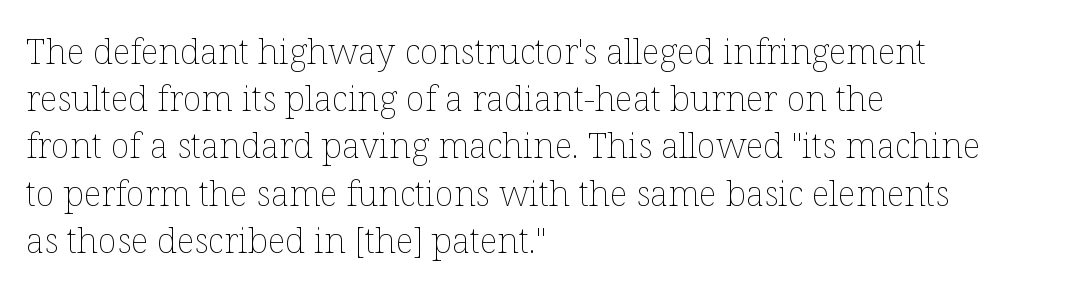
Q: Is the text bold? A: No.
Q: Is the text italic (slanted)? A: No, it is upright.
Q: Is the text underlined? A: No.
Q: How is the paragraph aligned? A: Left-aligned.
Q: Is the spacing between letters normal or unusually wide? A: Normal.
Q: Is the spacing between lines tight, normal or loose? A: Normal.
Q: Width (condensed, normal, or wide)? A: Normal.
Q: Stroke contrast? A: Low.
Q: x-height? A: Medium.
Q: Monospaced? A: No.
